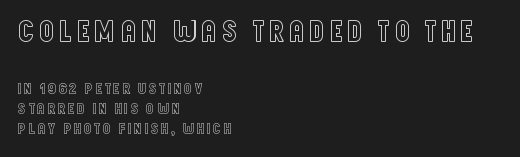
Q: Is the text italic (slanted)? A: No, it is upright.
Q: Is the text underlined? A: No.
Q: How is the paragraph aligned? A: Left-aligned.
Q: Is the spacing between lines tight, normal or loose? A: Normal.
Q: Which block of text is set in a larger size, the first (top) or the second (bottom)? A: The first (top) one.
Q: Width (condensed, normal, or wide)? A: Condensed.
Q: x-height? A: Large.
Q: Monospaced? A: No.
